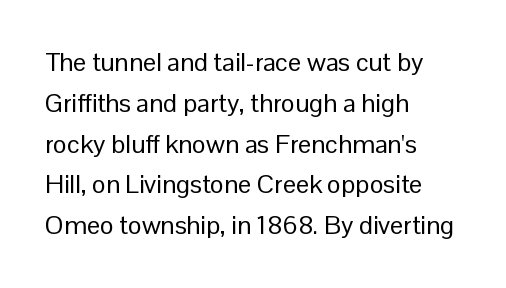
The gap between lines stays unmarked. No extra tracking has been applied to these lines. Does the leading feel generous? No, just average. Short and long lines alike share a common starting point at left.
